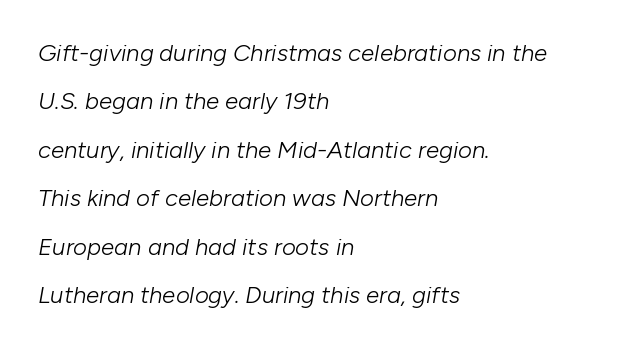
{"italic": "yes", "lean": "right", "slant_degrees": 10, "bold": "no", "underline": "no", "align": "left", "line_spacing": "loose", "line_spacing_ratio": 2.02, "letter_spacing": "normal", "letter_spacing_em": 0.0, "glyph_px": 24}
